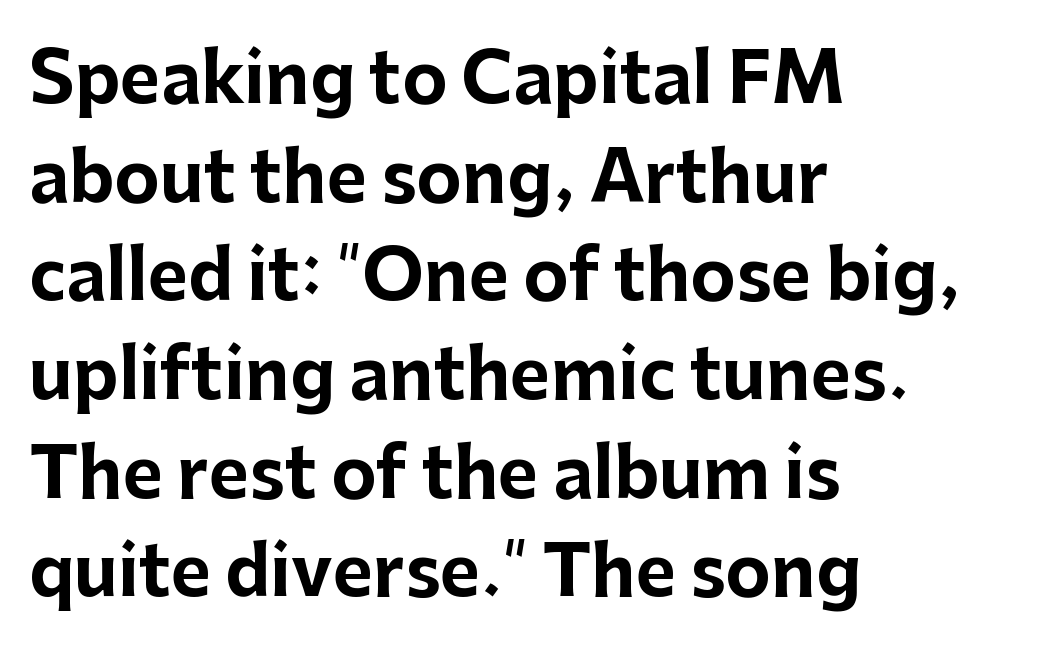
Set as a true bold cut, around the 700 mark. Summary of vertical rhythm: regular, with standard interline spacing. Unmarked baselines from the first word to the last. The text was rendered using a sans face with plain stroke endings. Compared with a centered layout, this one pins lines to the left instead. Quick note: not italic, upright.
